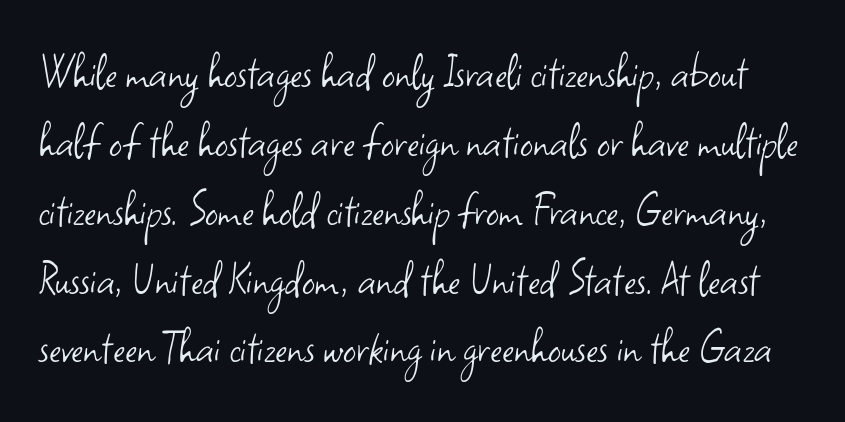
The image shows 51 px light sans-serif type; set normal line spacing (1.35x), normal letter spacing, not underlined; low stroke contrast and a small x-height.
